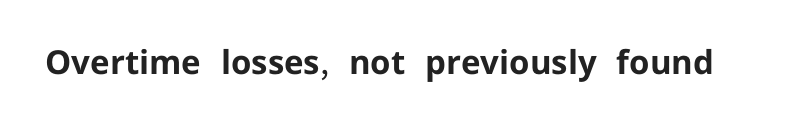
{"serif": "no", "italic": "no", "bold": "yes", "weight": "bold", "width": "normal", "stroke_contrast": "low", "x_height": "medium", "monospaced": "no", "underline": "no", "letter_spacing": "normal", "letter_spacing_em": 0.0, "glyph_px": 33}
